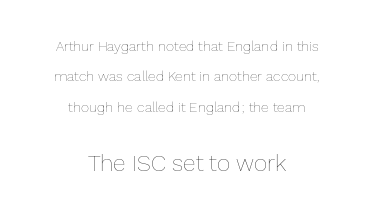
{"italic": "no", "bold": "no", "underline": "no", "align": "center", "line_spacing": "loose", "line_spacing_ratio": 2.17, "letter_spacing": "normal", "letter_spacing_em": 0.0, "larger_block": "second", "size_ratio": 1.64, "glyph_px": 23}
